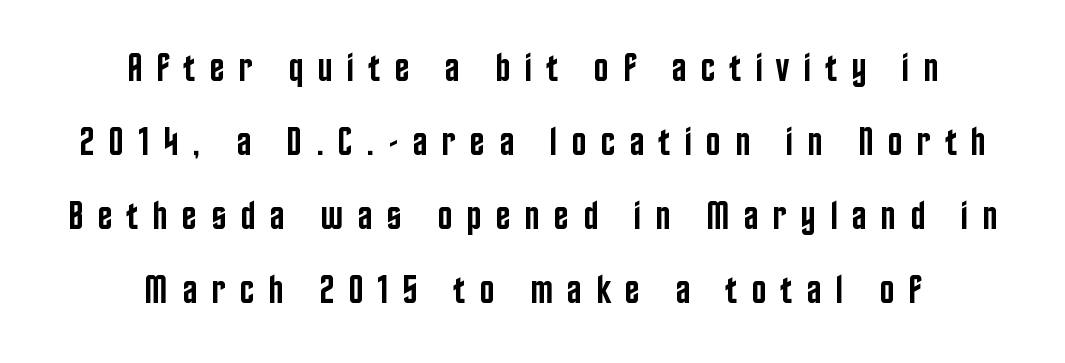
Notice how the stems are strictly vertical — no italics here. Bare-footed words on every line. The whitespace from short lines is split evenly between both sides. Does the type have serifs? No, each stem ends abruptly. A somewhat darkened texture: the type is semibold rather than bold. There is plenty of visible air inserted between adjacent glyphs.
